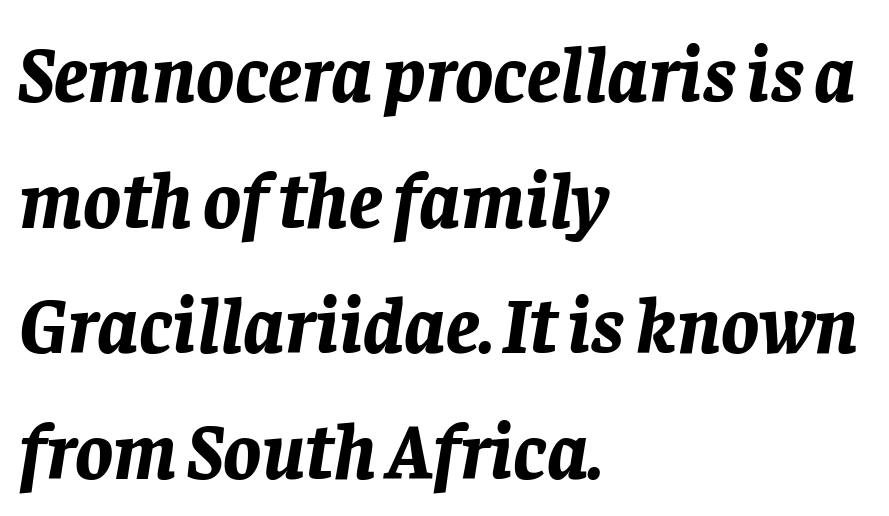
The image shows 79 px bold type, italic (leaning right); set left-aligned, normal line spacing (1.59x), normal letter spacing, not underlined; low stroke contrast and a large x-height.
